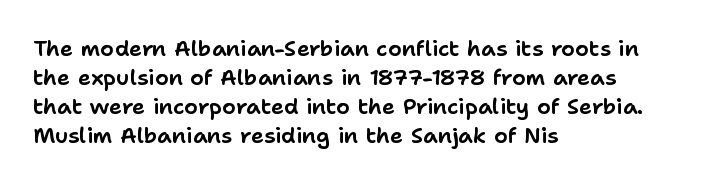
{"italic": "no", "underline": "no", "align": "left", "line_spacing": "normal", "line_spacing_ratio": 1.32, "letter_spacing": "normal", "letter_spacing_em": 0.0, "glyph_px": 22}
